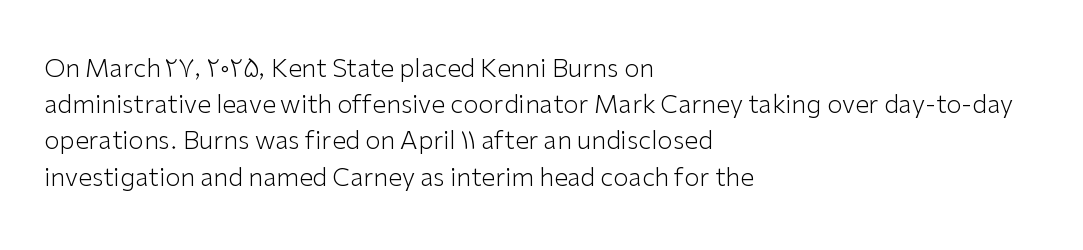
The image shows 25 px text type, upright; set left-aligned, normal line spacing (1.45x), normal letter spacing, not underlined.
